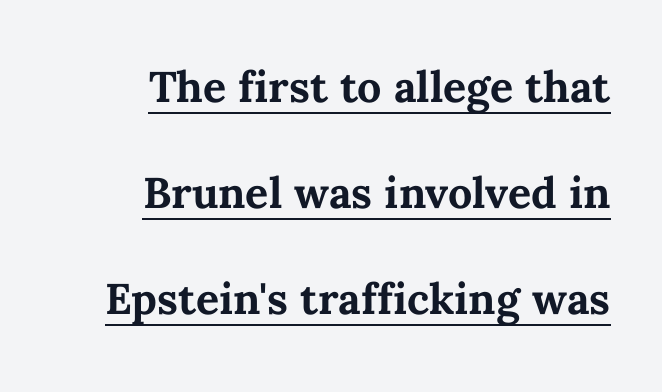
The image shows 43 px bold type, upright; set right-aligned, loose line spacing (2.46x), normal letter spacing, underlined; medium stroke contrast and a medium x-height.
